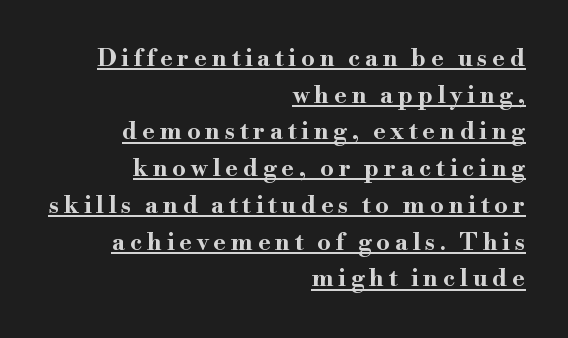
Q: Is the text bold? A: Yes.
Q: Is the text italic (slanted)? A: No, it is upright.
Q: Is the text underlined? A: Yes.
Q: How is the paragraph aligned? A: Right-aligned.
Q: Is the spacing between letters normal or unusually wide? A: Unusually wide.
Q: Is the spacing between lines tight, normal or loose? A: Normal.
